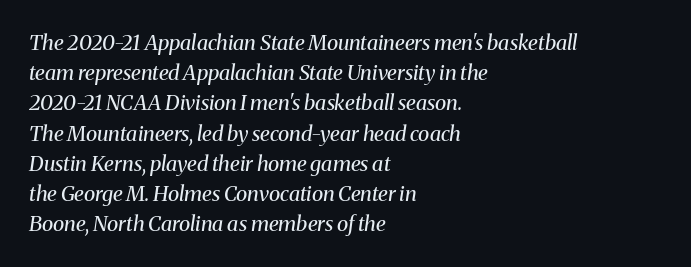
Q: Is the text bold? A: No.
Q: Is the text italic (slanted)? A: Yes, it leans right by about 8 degrees.
Q: Is the text underlined? A: No.
Q: How is the paragraph aligned? A: Left-aligned.
Q: Is the spacing between letters normal or unusually wide? A: Normal.
Q: Is the spacing between lines tight, normal or loose? A: Normal.
